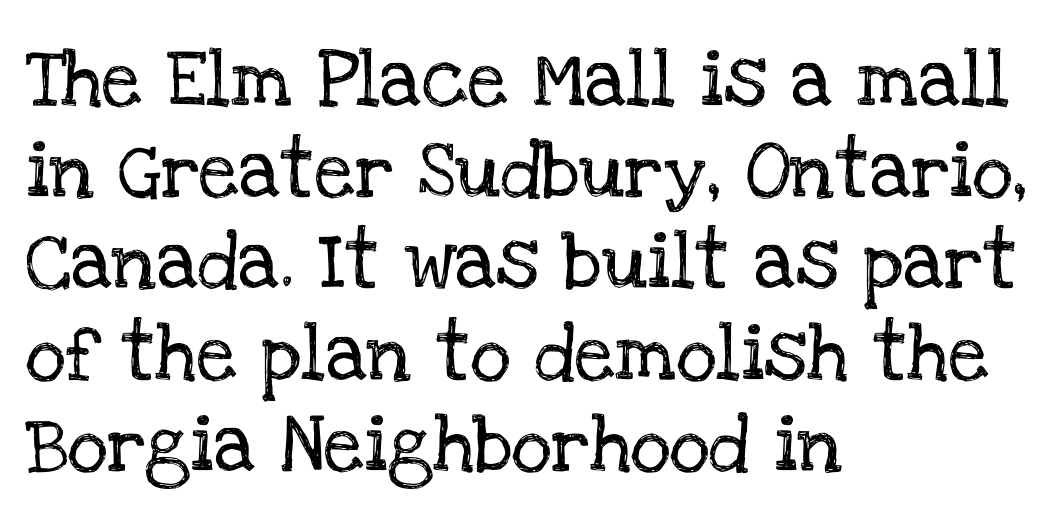
The image shows 57 px serif type, upright; set left-aligned, normal line spacing (1.6x), normal letter spacing, not underlined; low stroke contrast and a large x-height.
